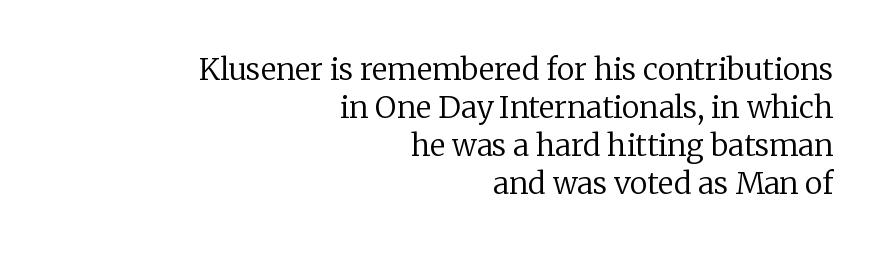
The image shows 30 px regular-weight serif type, upright; set right-aligned, normal line spacing (1.27x), normal letter spacing, not underlined; low stroke contrast and a medium x-height.
